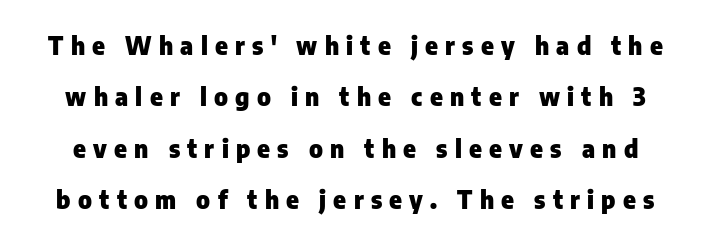
The image shows 24 px bold type, upright; set loose line spacing (2.14x), unusually wide letter spacing (+0.3 em), not underlined.
